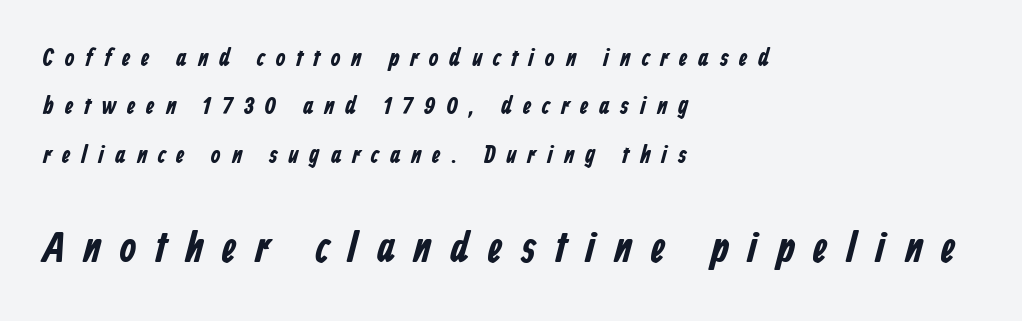
The image shows 43 px bold, condensed sans-serif type; set left-aligned, loose line spacing (1.94x), unusually wide letter spacing (+0.44 em), not underlined; the second (bottom) block is 1.72x larger; low stroke contrast and a medium x-height.
